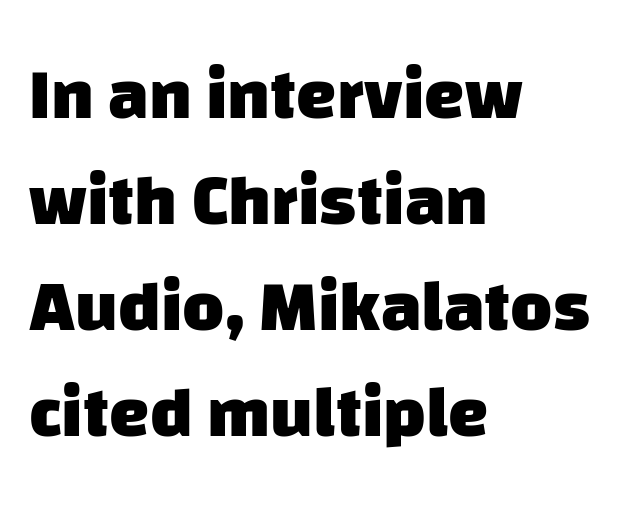
Q: Is the text bold? A: Yes.
Q: Is the typeface a serif or a sans-serif typeface? A: Sans-serif.
Q: Is the text underlined? A: No.
Q: How is the paragraph aligned? A: Left-aligned.
Q: Is the spacing between letters normal or unusually wide? A: Normal.
Q: Is the spacing between lines tight, normal or loose? A: Normal.
Q: Width (condensed, normal, or wide)? A: Normal.
Q: Stroke contrast? A: Low.
Q: x-height? A: Large.
Q: Monospaced? A: No.
